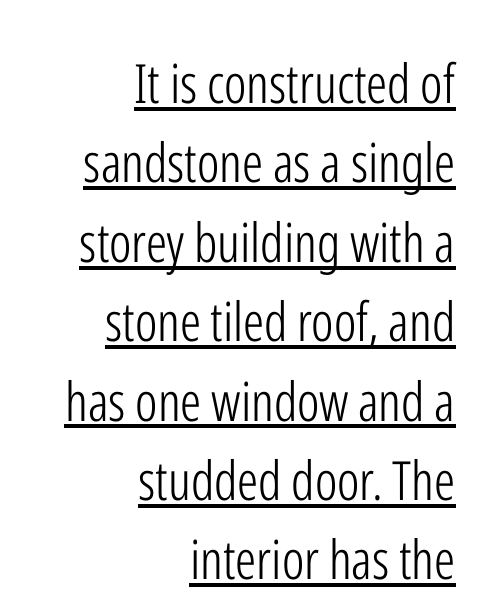
The image shows 54 px light, condensed sans-serif type, upright; set right-aligned, normal line spacing (1.47x), normal letter spacing, underlined; low stroke contrast and a medium x-height.
